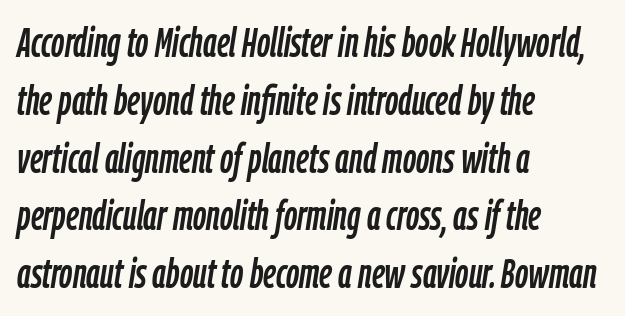
These lines stack with their left ends in a neat column. It's the slanting kind of type. Each letter keeps its own natural width here, so spacing adapts to shape. What's the leading like? Ordinary, nothing unusual. Rule under the text: the space is simply empty.
